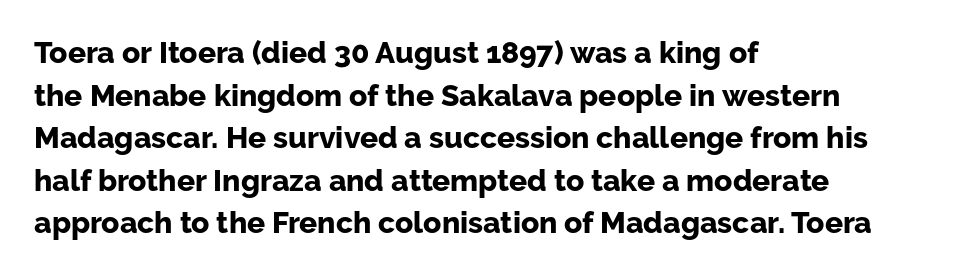
A dark, heavy texture on the line: the type is bold. Visually the block forms a straight wall on the left and a jagged coastline on the right. This rendering leaves character spacing at its baseline value. Think of a printed novel: that variable character pitch is what you see here. Rule under the text: the space is simply empty.
